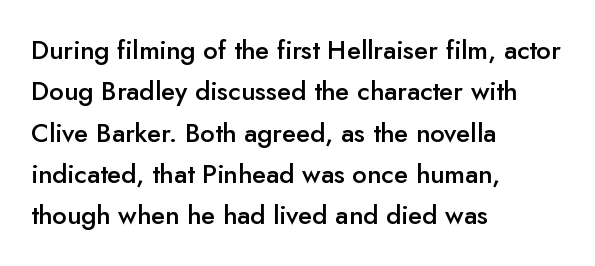
{"italic": "no", "bold": "semi", "underline": "no", "align": "left", "line_spacing": "normal", "line_spacing_ratio": 1.59, "letter_spacing": "normal", "letter_spacing_em": 0.0, "glyph_px": 26}
